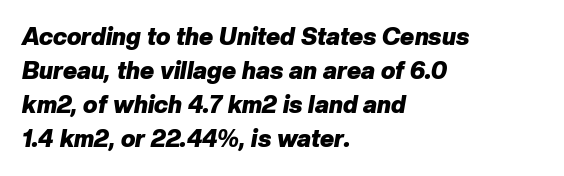
Q: Is the text bold? A: Yes.
Q: Is the text italic (slanted)? A: Yes, it leans right by about 10 degrees.
Q: Is the text underlined? A: No.
Q: How is the paragraph aligned? A: Left-aligned.
Q: Is the spacing between letters normal or unusually wide? A: Normal.
Q: Is the spacing between lines tight, normal or loose? A: Normal.
